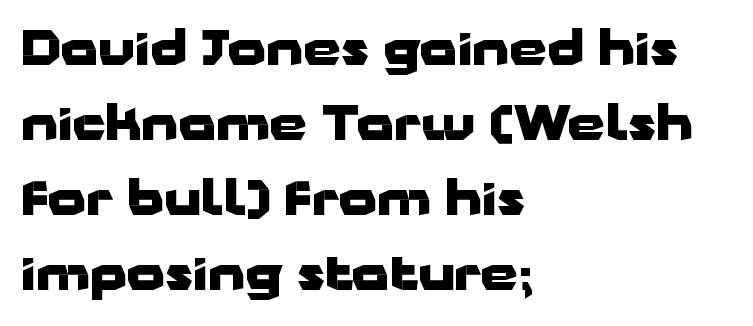
Are there feet on the stems? There aren't — it's a sans. Pretty heavy lettering here — definitely bold. The designer left line spacing at the default. Is the block centered? No — it sits flush against the left margin.
